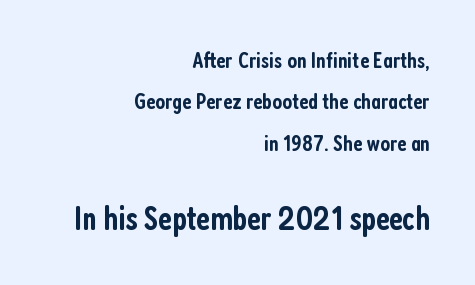
The letterforms sit shoulder to shoulder at normal distance. Anything drawn beneath the words? Only blank space. Bold? Not quite — semibold, heavier than regular but stopping short. Examine the stroke ends and you'll find no serifs. Do the characters align in a grid? No, the font is proportional.
